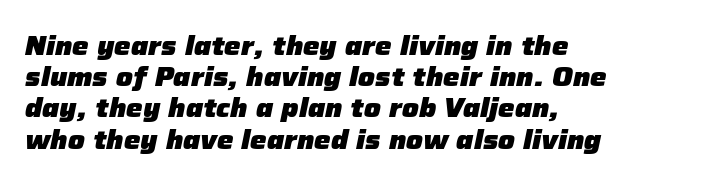
The image shows 26 px bold type, italic (leaning right); set left-aligned, line spacing 1.2x, normal letter spacing, not underlined.
